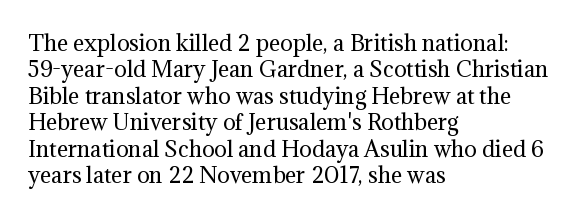
The image shows 21 px text type, upright; set left-aligned, normal line spacing (1.26x), normal letter spacing, not underlined.
